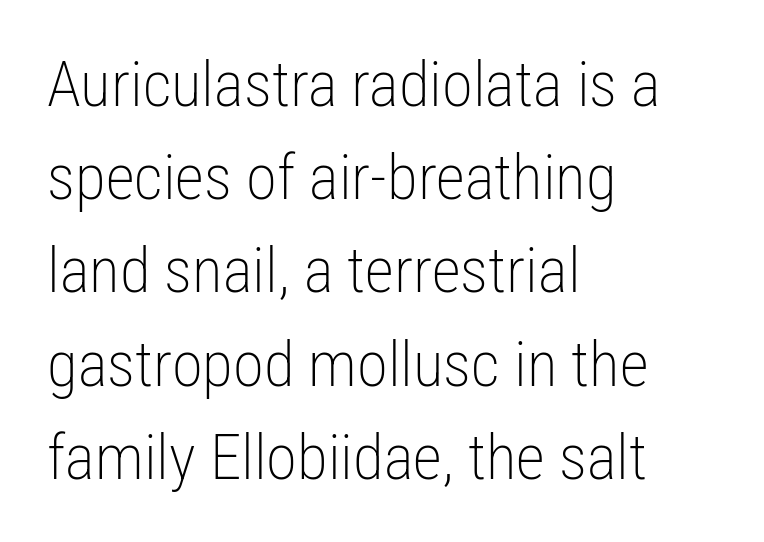
Posture: vertical. The type is set solid horizontally, with unmodified tracking. Stems here are at most as thick as an everyday book face. Line starts are locked; line ends wander. Proportional: the letters do not fall into vertical columns.
